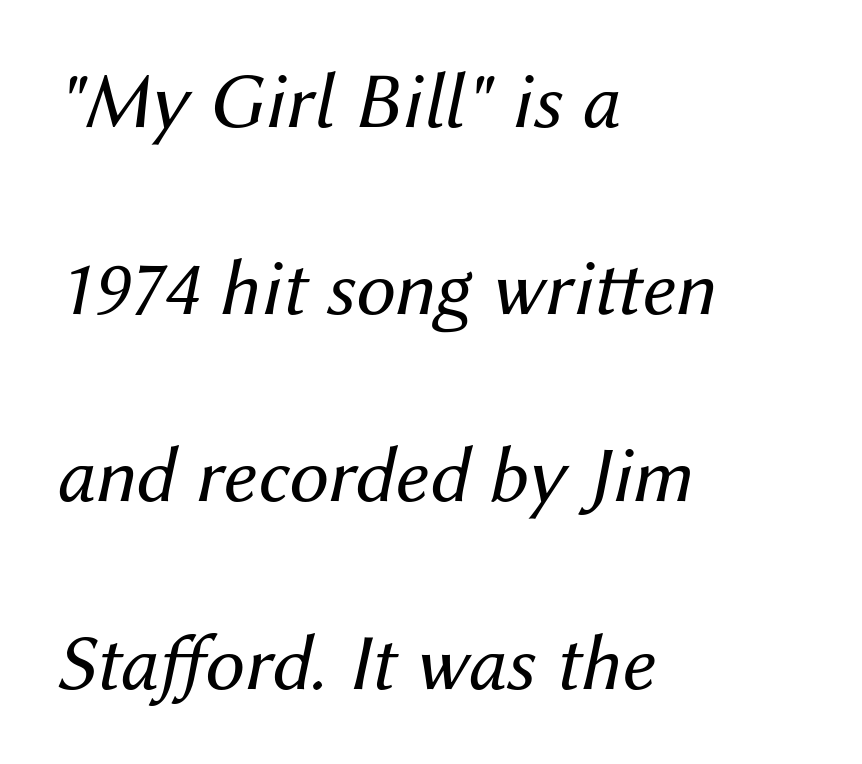
Q: Is the text bold? A: No.
Q: Is the text italic (slanted)? A: Yes, it leans right by about 12 degrees.
Q: Is the text underlined? A: No.
Q: How is the paragraph aligned? A: Left-aligned.
Q: Is the spacing between letters normal or unusually wide? A: Normal.
Q: Is the spacing between lines tight, normal or loose? A: Loose.
Q: Width (condensed, normal, or wide)? A: Normal.
Q: Stroke contrast? A: Medium.
Q: x-height? A: Medium.
Q: Monospaced? A: No.
